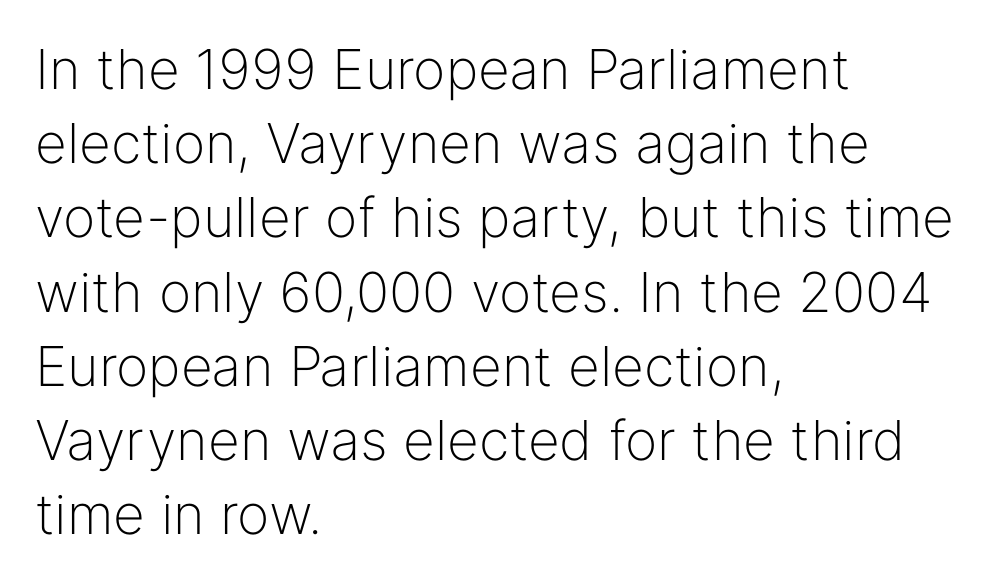
Q: Is the text bold? A: No.
Q: Is the text italic (slanted)? A: No, it is upright.
Q: Is the typeface a serif or a sans-serif typeface? A: Sans-serif.
Q: Is the text underlined? A: No.
Q: How is the paragraph aligned? A: Left-aligned.
Q: Is the spacing between letters normal or unusually wide? A: Normal.
Q: Is the spacing between lines tight, normal or loose? A: Normal.
Q: Width (condensed, normal, or wide)? A: Normal.
Q: Stroke contrast? A: Low.
Q: x-height? A: Medium.
Q: Monospaced? A: No.
